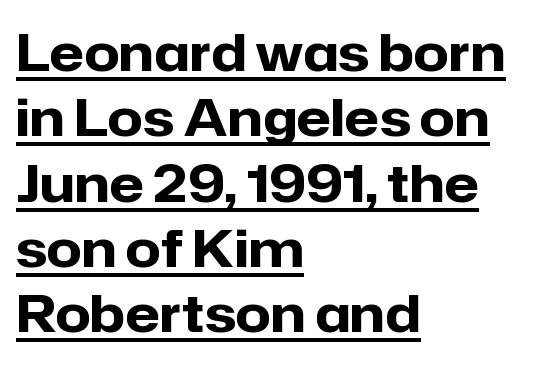
The specimen includes a rule beneath the text block's lines. Summary of vertical rhythm: regular, with standard interline spacing. The sample has been set heavy, in full bold. Alignment: flush left. The typography opts for an upright posture over an oblique one. These lines are rendered in a variable-pitch font.
